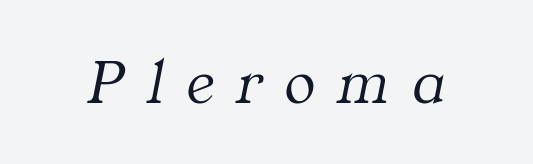
The image shows 64 px light serif type, italic (leaning right); set unusually wide letter spacing (+0.36 em), not underlined; medium stroke contrast and a medium x-height.
